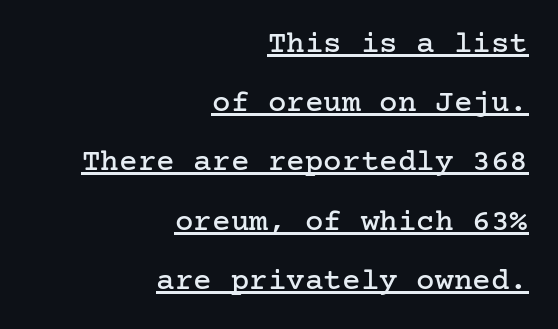
The image shows 31 px serif type, upright; set right-aligned, loose line spacing (1.91x), normal letter spacing, underlined; low stroke contrast and a medium x-height.
